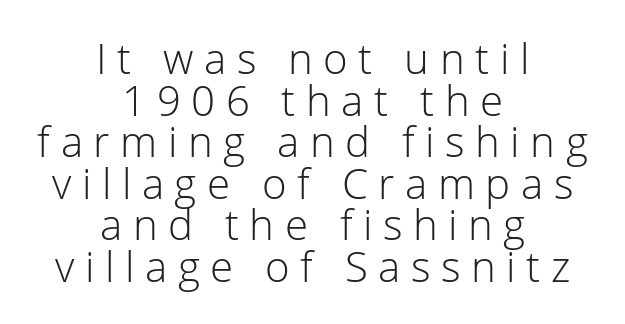
Q: Is the text bold? A: No.
Q: Is the text italic (slanted)? A: No, it is upright.
Q: Is the typeface a serif or a sans-serif typeface? A: Sans-serif.
Q: Is the text underlined? A: No.
Q: How is the paragraph aligned? A: Centered.
Q: Is the spacing between letters normal or unusually wide? A: Unusually wide.
Q: Is the spacing between lines tight, normal or loose? A: Tight.
Q: Width (condensed, normal, or wide)? A: Normal.
Q: Stroke contrast? A: Low.
Q: x-height? A: Medium.
Q: Monospaced? A: No.
